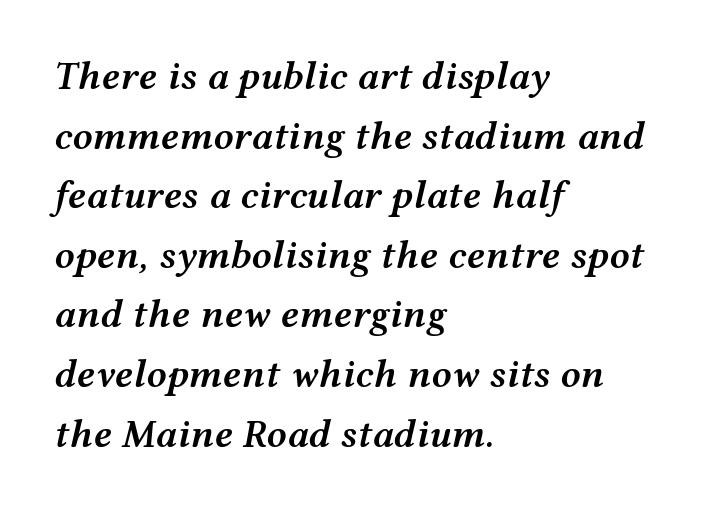
Default kerning and tracking; the words read as compact shapes. Quick note: interline space is typical. These lines are rendered in a variable-pitch font. The letters are slanted; this is an italic face. Clear beneath every line of the passage. In terms of weight, the rendering is demibold, just under bold.
